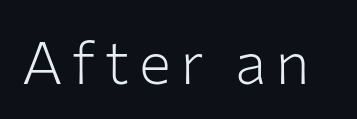
Designer's note — italics off, roman on. You can tell from the bare stems that sans-serif type was used. Underlining? Definitely not there. Is this a fixed-width face? No — the glyphs have proportional, varying widths. Each stroke keeps to a modest, everyday thickness or less.
